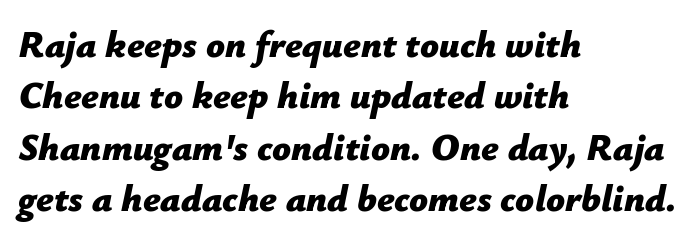
Q: Is the text bold? A: Yes.
Q: Is the text italic (slanted)? A: Yes, it leans right by about 12 degrees.
Q: Is the text underlined? A: No.
Q: How is the paragraph aligned? A: Left-aligned.
Q: Is the spacing between letters normal or unusually wide? A: Normal.
Q: Is the spacing between lines tight, normal or loose? A: Normal.
Q: Width (condensed, normal, or wide)? A: Normal.
Q: Stroke contrast? A: Low.
Q: x-height? A: Medium.
Q: Monospaced? A: No.
